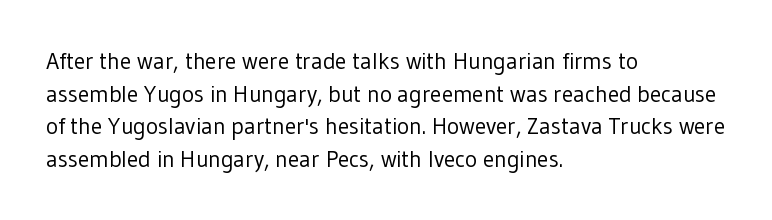
Q: Is the text bold? A: No.
Q: Is the text italic (slanted)? A: No, it is upright.
Q: Is the text underlined? A: No.
Q: How is the paragraph aligned? A: Left-aligned.
Q: Is the spacing between letters normal or unusually wide? A: Normal.
Q: Is the spacing between lines tight, normal or loose? A: Normal.
